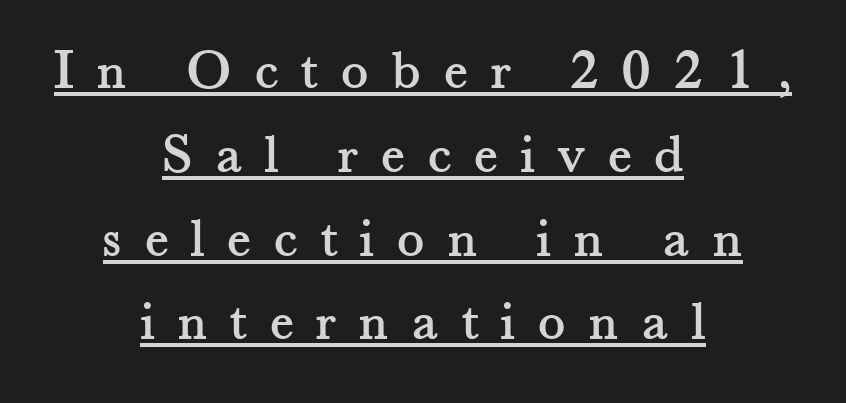
{"serif": "yes", "italic": "no", "width": "normal", "stroke_contrast": "medium", "x_height": "small", "monospaced": "no", "underline": "yes", "align": "center", "line_spacing": "normal", "line_spacing_ratio": 1.47, "letter_spacing": "wide", "letter_spacing_em": 0.4, "glyph_px": 57}
